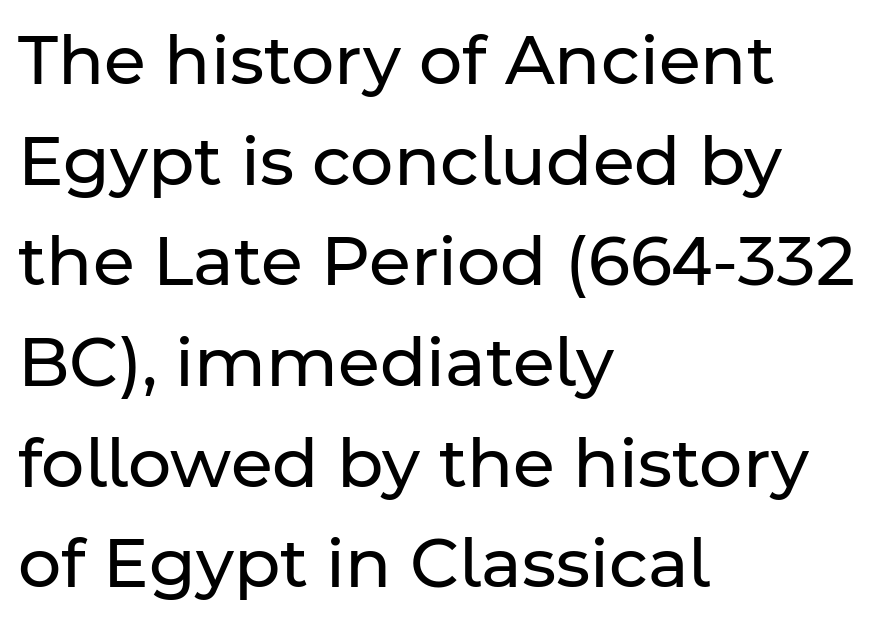
Q: Is the text bold? A: No.
Q: Is the text italic (slanted)? A: No, it is upright.
Q: Is the typeface a serif or a sans-serif typeface? A: Sans-serif.
Q: Is the text underlined? A: No.
Q: How is the paragraph aligned? A: Left-aligned.
Q: Is the spacing between letters normal or unusually wide? A: Normal.
Q: Is the spacing between lines tight, normal or loose? A: Normal.
Q: Width (condensed, normal, or wide)? A: Normal.
Q: Stroke contrast? A: Low.
Q: x-height? A: Medium.
Q: Monospaced? A: No.
